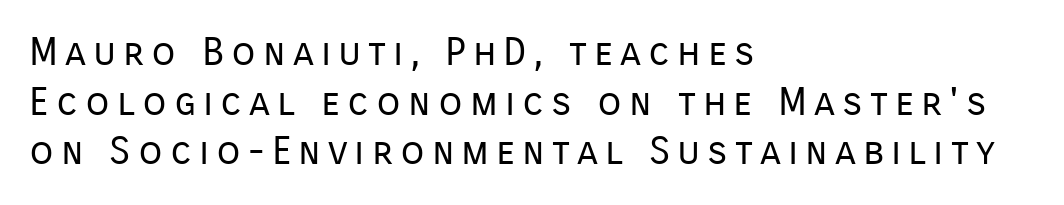
Q: Is the text bold? A: No.
Q: Is the text italic (slanted)? A: No, it is upright.
Q: Is the typeface a serif or a sans-serif typeface? A: Sans-serif.
Q: Is the text underlined? A: No.
Q: How is the paragraph aligned? A: Left-aligned.
Q: Is the spacing between lines tight, normal or loose? A: Normal.
Q: Width (condensed, normal, or wide)? A: Normal.
Q: Stroke contrast? A: Low.
Q: x-height? A: Medium.
Q: Monospaced? A: No.
